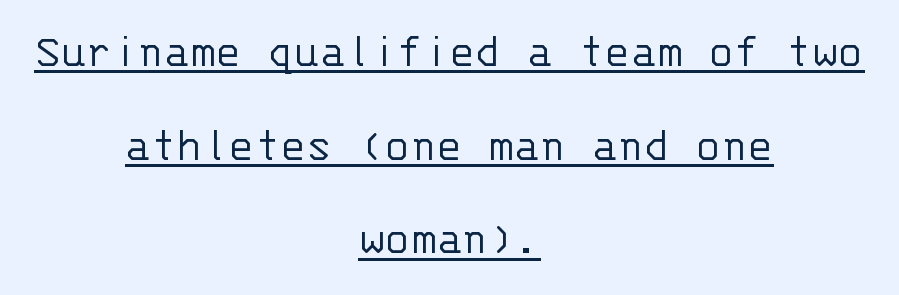
Q: Is the text bold? A: No.
Q: Is the text italic (slanted)? A: No, it is upright.
Q: Is the typeface a serif or a sans-serif typeface? A: Sans-serif.
Q: Is the text underlined? A: Yes.
Q: How is the paragraph aligned? A: Centered.
Q: Is the spacing between letters normal or unusually wide? A: Normal.
Q: Is the spacing between lines tight, normal or loose? A: Loose.
Q: Width (condensed, normal, or wide)? A: Normal.
Q: Stroke contrast? A: Low.
Q: x-height? A: Large.
Q: Monospaced? A: Yes.
